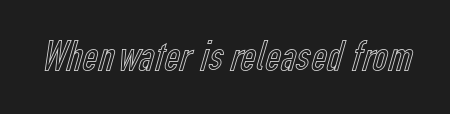
{"width": "condensed", "x_height": "medium", "monospaced": "no", "underline": "no", "letter_spacing": "normal", "letter_spacing_em": 0.0, "glyph_px": 43}
